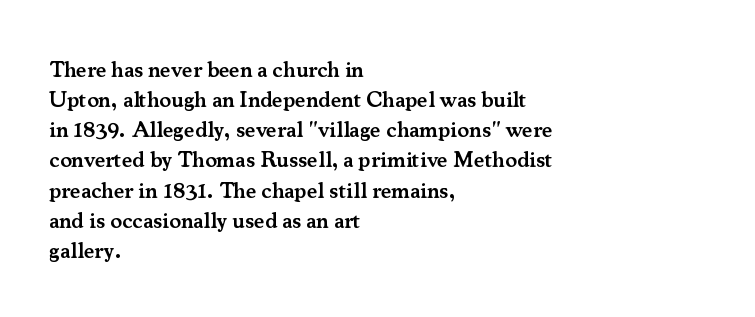
{"italic": "no", "bold": "semi", "underline": "no", "align": "left", "line_spacing": "normal", "line_spacing_ratio": 1.37, "letter_spacing": "normal", "letter_spacing_em": 0.0, "glyph_px": 22}
